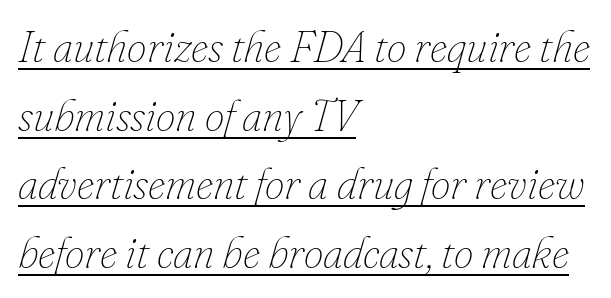
The image shows 44 px thin type, italic (leaning right); set left-aligned, normal line spacing (1.56x), normal letter spacing, underlined; low stroke contrast and a small x-height.
